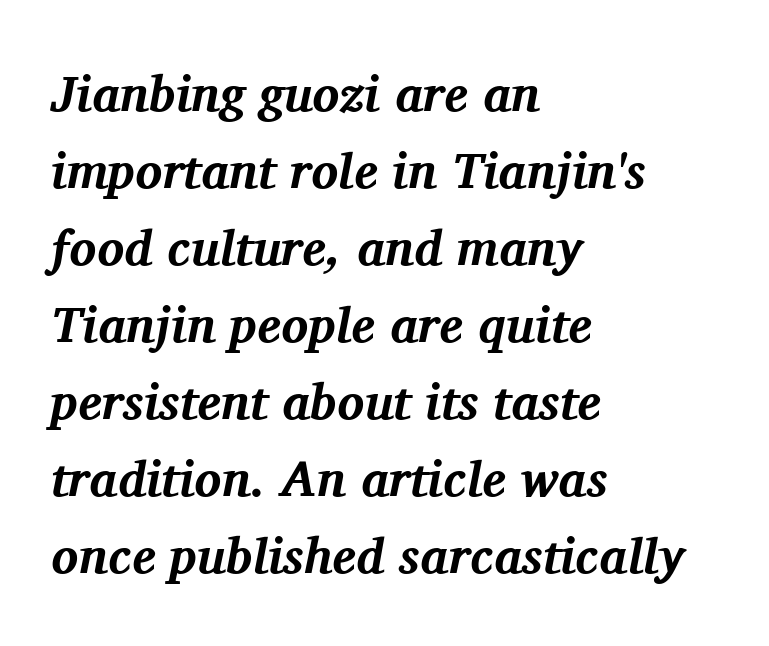
Q: Is the text bold? A: Yes.
Q: Is the text italic (slanted)? A: Yes, it leans right by about 11 degrees.
Q: Is the typeface a serif or a sans-serif typeface? A: Serif.
Q: Is the text underlined? A: No.
Q: How is the paragraph aligned? A: Left-aligned.
Q: Is the spacing between letters normal or unusually wide? A: Normal.
Q: Is the spacing between lines tight, normal or loose? A: Normal.
Q: Width (condensed, normal, or wide)? A: Normal.
Q: Stroke contrast? A: Medium.
Q: x-height? A: Medium.
Q: Monospaced? A: No.
